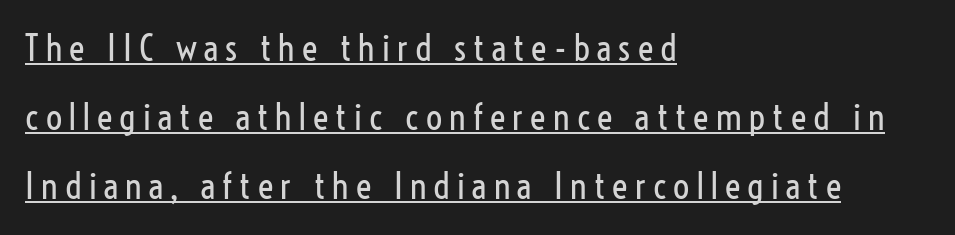
Q: Is the text bold? A: No.
Q: Is the text italic (slanted)? A: No, it is upright.
Q: Is the typeface a serif or a sans-serif typeface? A: Sans-serif.
Q: Is the text underlined? A: Yes.
Q: How is the paragraph aligned? A: Left-aligned.
Q: Is the spacing between letters normal or unusually wide? A: Unusually wide.
Q: Is the spacing between lines tight, normal or loose? A: Loose.
Q: Width (condensed, normal, or wide)? A: Condensed.
Q: Stroke contrast? A: Low.
Q: x-height? A: Medium.
Q: Monospaced? A: No.
